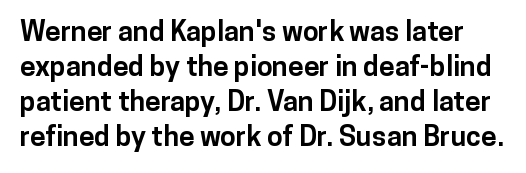
{"serif": "no", "italic": "no", "bold": "yes", "weight": "bold", "width": "normal", "stroke_contrast": "low", "x_height": "medium", "monospaced": "no", "underline": "no", "line_spacing": "normal", "line_spacing_ratio": 1.25, "letter_spacing": "normal", "letter_spacing_em": 0.0, "glyph_px": 28}
